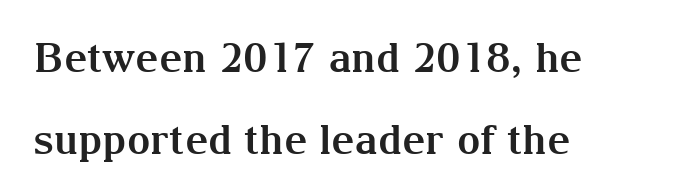
The image shows 41 px bold serif type, upright; set left-aligned, loose line spacing (2.0x), normal letter spacing, not underlined; medium stroke contrast and a medium x-height.
